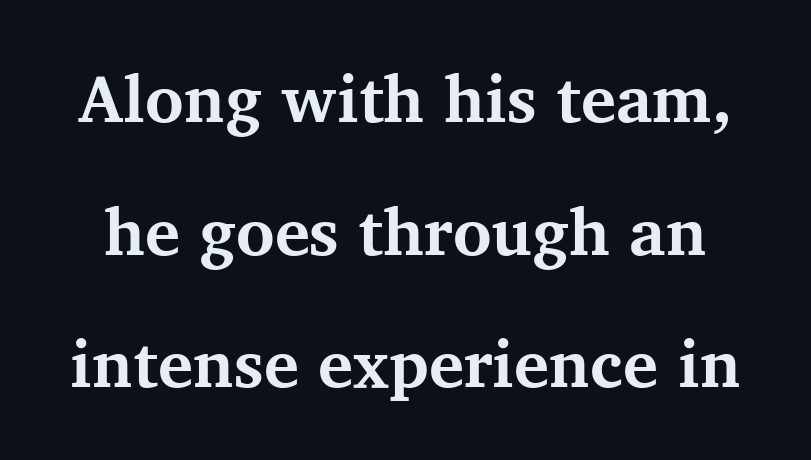
The image shows 66 px bold serif type, upright; set loose line spacing (2.01x), normal letter spacing, not underlined; medium stroke contrast and a medium x-height.
